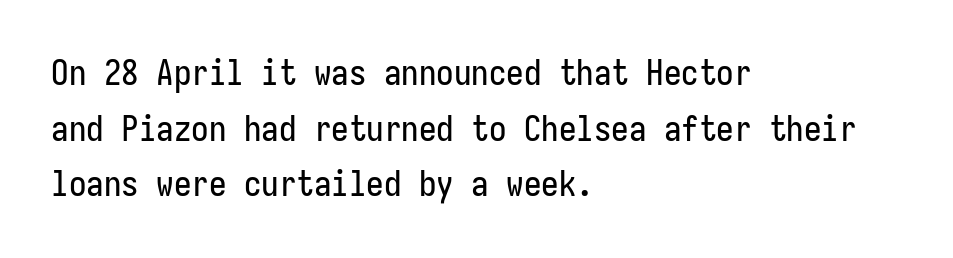
Q: Is the text italic (slanted)? A: No, it is upright.
Q: Is the typeface a serif or a sans-serif typeface? A: Sans-serif.
Q: Is the text underlined? A: No.
Q: How is the paragraph aligned? A: Left-aligned.
Q: Is the spacing between letters normal or unusually wide? A: Normal.
Q: Is the spacing between lines tight, normal or loose? A: Normal.
Q: Width (condensed, normal, or wide)? A: Condensed.
Q: Stroke contrast? A: Low.
Q: x-height? A: Medium.
